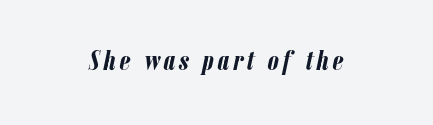
The image shows 28 px semibold, condensed type, italic (leaning right); set not underlined; low stroke contrast and a medium x-height.
